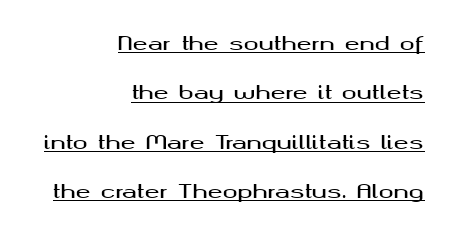
The image shows 20 px text type, upright; set right-aligned, loose line spacing (2.47x), normal letter spacing, underlined.
